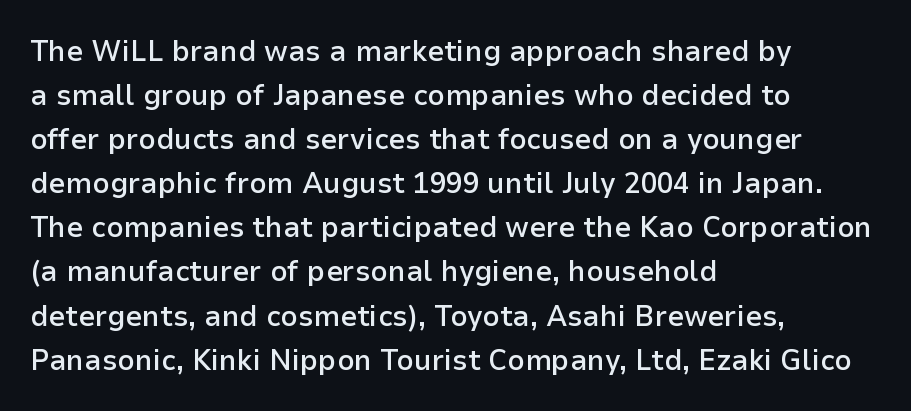
Q: Is the text bold? A: Semi-bold.
Q: Is the text italic (slanted)? A: No, it is upright.
Q: Is the typeface a serif or a sans-serif typeface? A: Sans-serif.
Q: Is the text underlined? A: No.
Q: How is the paragraph aligned? A: Left-aligned.
Q: Is the spacing between letters normal or unusually wide? A: Normal.
Q: Is the spacing between lines tight, normal or loose? A: Normal.
Q: Width (condensed, normal, or wide)? A: Normal.
Q: Stroke contrast? A: Low.
Q: x-height? A: Medium.
Q: Monospaced? A: No.
